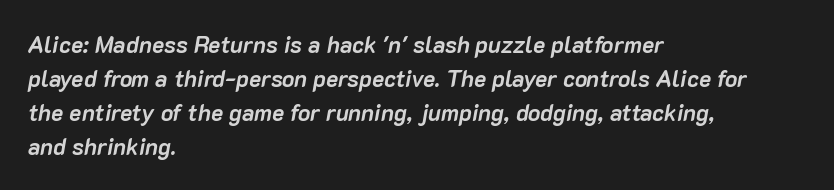
{"italic": "yes", "lean": "right", "slant_degrees": 10, "bold": "yes", "underline": "no", "align": "left", "line_spacing": "normal", "line_spacing_ratio": 1.48, "letter_spacing": "normal", "letter_spacing_em": 0.0, "glyph_px": 23}
